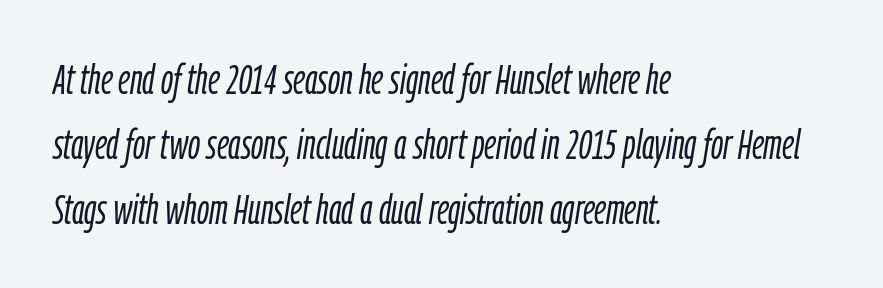
Q: Is the text bold? A: No.
Q: Is the text italic (slanted)? A: Yes, it leans right by about 9 degrees.
Q: Is the text underlined? A: No.
Q: How is the paragraph aligned? A: Left-aligned.
Q: Is the spacing between letters normal or unusually wide? A: Normal.
Q: Is the spacing between lines tight, normal or loose? A: Normal.
Q: Width (condensed, normal, or wide)? A: Condensed.
Q: Stroke contrast? A: Low.
Q: x-height? A: Medium.
Q: Monospaced? A: No.
